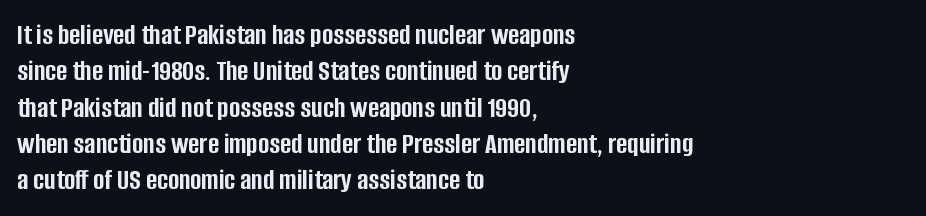
Q: Is the text bold? A: Yes.
Q: Is the text italic (slanted)? A: No, it is upright.
Q: Is the typeface a serif or a sans-serif typeface? A: Sans-serif.
Q: Is the text underlined? A: No.
Q: How is the paragraph aligned? A: Left-aligned.
Q: Is the spacing between letters normal or unusually wide? A: Normal.
Q: Width (condensed, normal, or wide)? A: Condensed.
Q: Stroke contrast? A: Low.
Q: x-height? A: Large.
Q: Monospaced? A: No.
